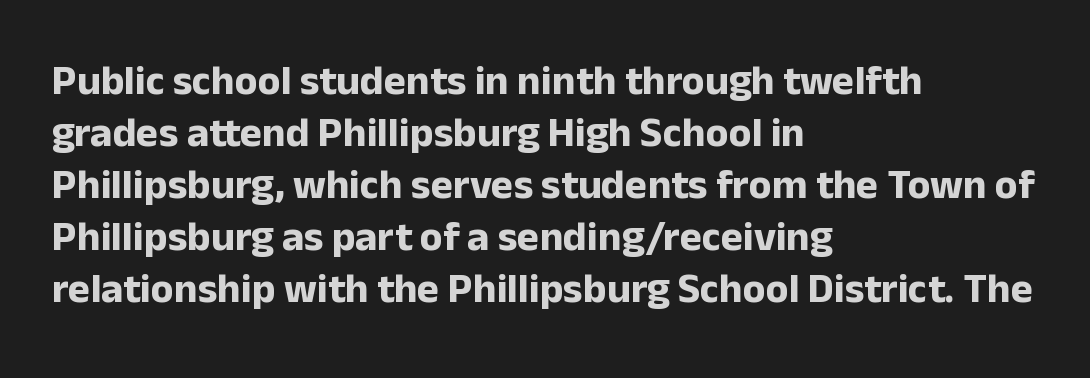
Q: Is the text bold? A: Yes.
Q: Is the text italic (slanted)? A: No, it is upright.
Q: Is the typeface a serif or a sans-serif typeface? A: Sans-serif.
Q: Is the text underlined? A: No.
Q: How is the paragraph aligned? A: Left-aligned.
Q: Is the spacing between letters normal or unusually wide? A: Normal.
Q: Width (condensed, normal, or wide)? A: Normal.
Q: Stroke contrast? A: Low.
Q: x-height? A: Medium.
Q: Monospaced? A: No.
